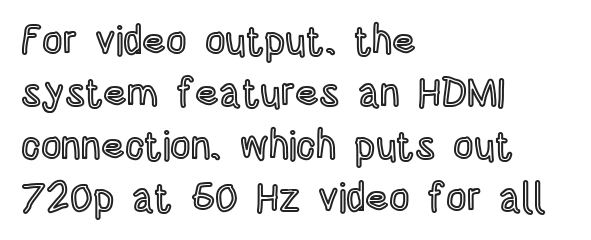
{"italic": "no", "width": "condensed", "x_height": "large", "monospaced": "no", "underline": "no", "align": "left", "line_spacing": "normal", "line_spacing_ratio": 1.31, "letter_spacing": "normal", "letter_spacing_em": 0.0, "glyph_px": 40}
